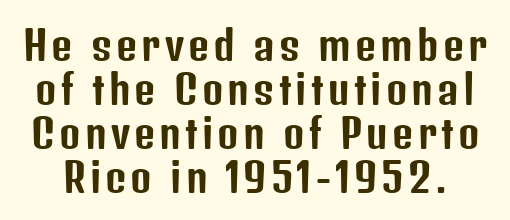
Notice how the stems are strictly vertical — no italics here. Looks like regular typesetting: each glyph gets only the width it needs. Serif or sans? Sans — the stroke terminals are bare. Lines of text with bare space underneath.
